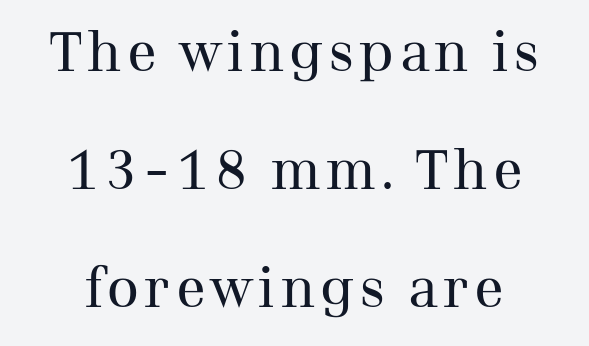
A clean baseline with only descenders dipping below it. Designer's note — italics off, roman on. The font is comparable to plain body text, perhaps lighter. Successive baselines arrive slowly, with a big drop between each. The rendering shows small feet on the letterforms — a serif design.
